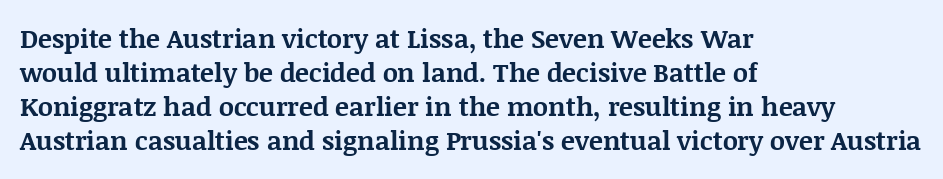
Q: Is the text bold? A: Yes.
Q: Is the text italic (slanted)? A: No, it is upright.
Q: Is the text underlined? A: No.
Q: How is the paragraph aligned? A: Left-aligned.
Q: Is the spacing between letters normal or unusually wide? A: Normal.
Q: Is the spacing between lines tight, normal or loose? A: Normal.
